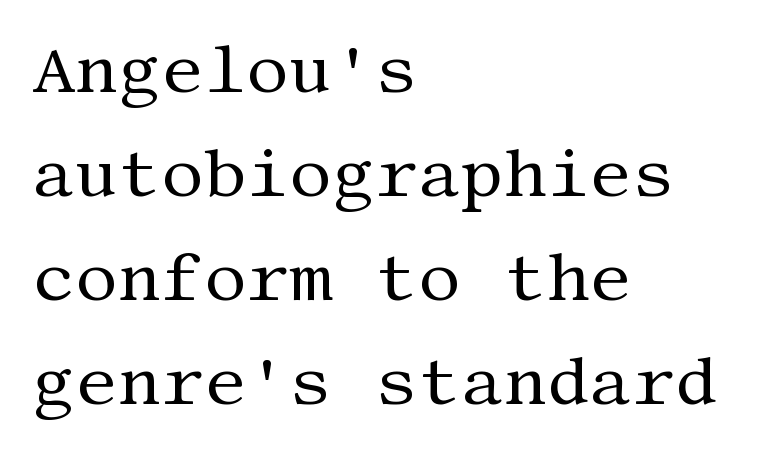
Students, observe: this is what conventionally led text looks like. Casual observation: everything's shoved over to the left. Letters rest on an invisible, unmarked baseline. The passage shown is typeset with a serif family. Stem width sits at or under what a default text font uses.
